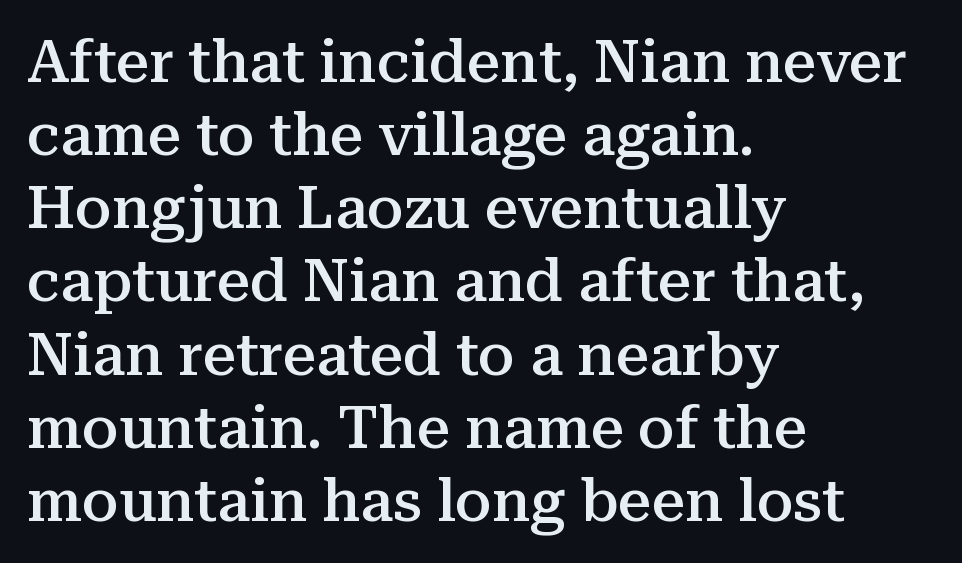
{"serif": "yes", "italic": "no", "bold": "semi", "weight": "semibold", "width": "normal", "stroke_contrast": "medium", "x_height": "medium", "monospaced": "no", "underline": "no", "align": "left", "line_spacing_ratio": 1.24, "letter_spacing": "normal", "letter_spacing_em": 0.0, "glyph_px": 59}
